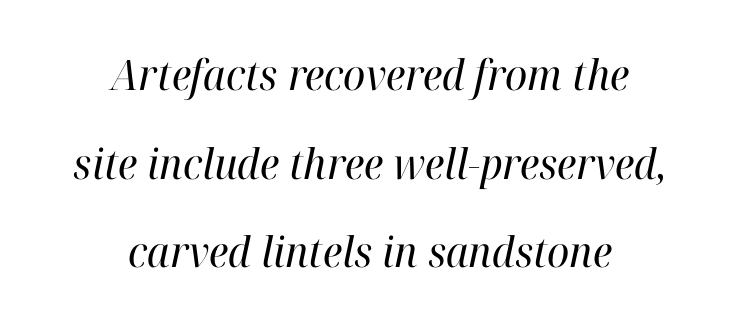
Q: Is the text bold? A: No.
Q: Is the text italic (slanted)? A: Yes, it leans right by about 12 degrees.
Q: Is the typeface a serif or a sans-serif typeface? A: Serif.
Q: Is the text underlined? A: No.
Q: How is the paragraph aligned? A: Centered.
Q: Is the spacing between letters normal or unusually wide? A: Normal.
Q: Is the spacing between lines tight, normal or loose? A: Loose.
Q: Width (condensed, normal, or wide)? A: Normal.
Q: Stroke contrast? A: High.
Q: x-height? A: Medium.
Q: Monospaced? A: No.
